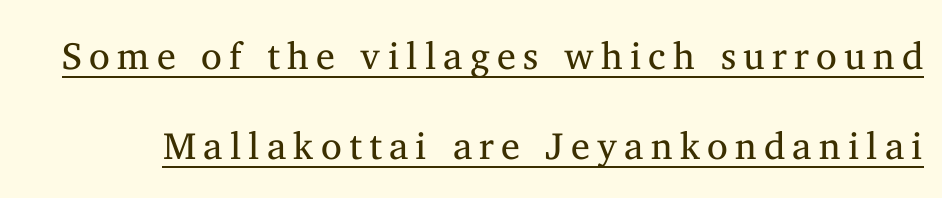
The image shows 38 px regular-weight serif type, upright; set loose line spacing (2.36x), underlined; medium stroke contrast and a medium x-height.
